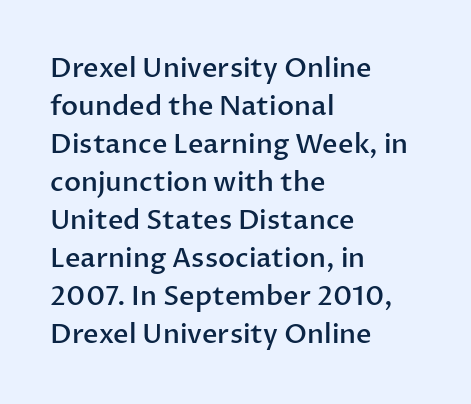
Q: Is the text bold? A: Semi-bold.
Q: Is the text italic (slanted)? A: No, it is upright.
Q: Is the text underlined? A: No.
Q: How is the paragraph aligned? A: Left-aligned.
Q: Is the spacing between letters normal or unusually wide? A: Normal.
Q: Is the spacing between lines tight, normal or loose? A: Normal.
